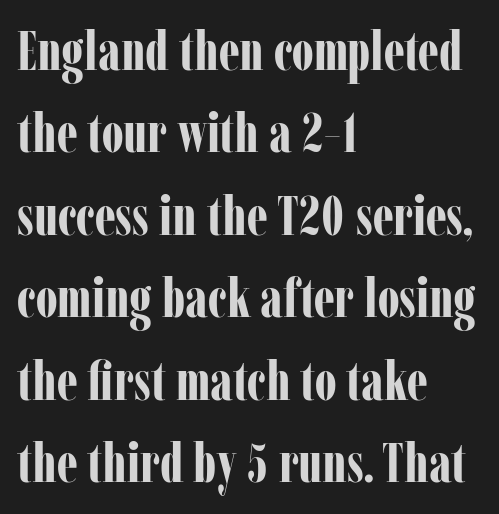
This sample uses plain, unmodified letter spacing. Weight: bold. Quick note: underline off. Here the designer chose a conventional face with non-uniform glyph widths.
